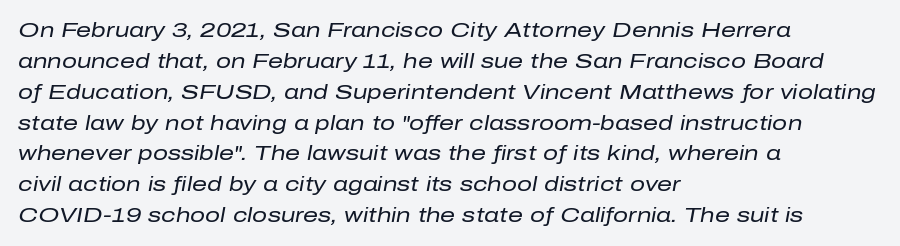
{"italic": "yes", "lean": "right", "slant_degrees": 10, "bold": "no", "underline": "no", "align": "left", "line_spacing": "normal", "line_spacing_ratio": 1.47, "letter_spacing": "normal", "letter_spacing_em": 0.0, "glyph_px": 21}
